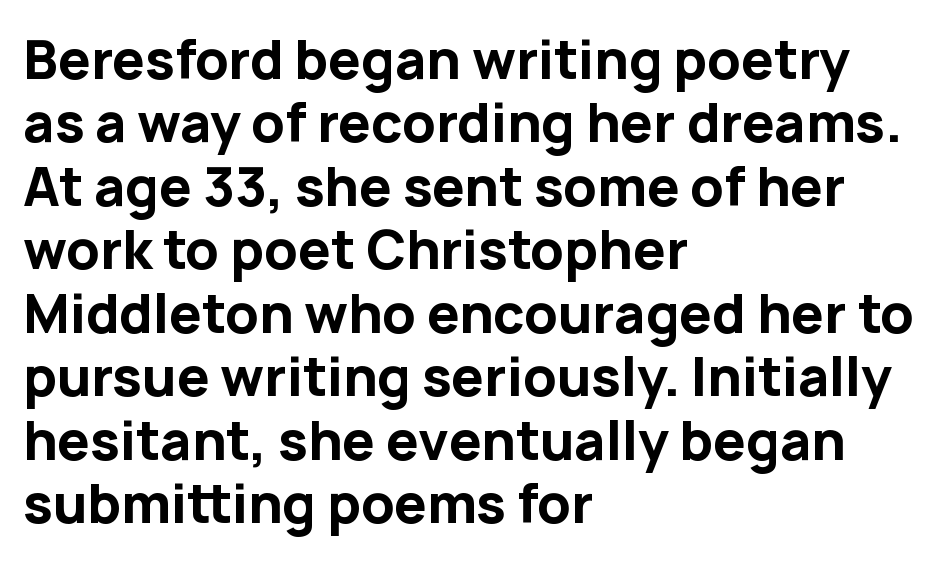
Q: Is the text bold? A: Yes.
Q: Is the text italic (slanted)? A: No, it is upright.
Q: Is the typeface a serif or a sans-serif typeface? A: Sans-serif.
Q: Is the text underlined? A: No.
Q: How is the paragraph aligned? A: Left-aligned.
Q: Is the spacing between letters normal or unusually wide? A: Normal.
Q: Width (condensed, normal, or wide)? A: Normal.
Q: Stroke contrast? A: Low.
Q: x-height? A: Medium.
Q: Monospaced? A: No.
